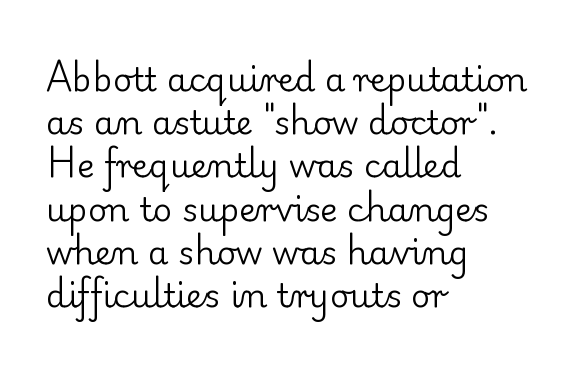
Q: Is the text bold? A: No.
Q: Is the text italic (slanted)? A: No, it is upright.
Q: Is the typeface a serif or a sans-serif typeface? A: Serif.
Q: Is the text underlined? A: No.
Q: How is the paragraph aligned? A: Left-aligned.
Q: Is the spacing between letters normal or unusually wide? A: Normal.
Q: Is the spacing between lines tight, normal or loose? A: Normal.
Q: Width (condensed, normal, or wide)? A: Normal.
Q: Stroke contrast? A: Low.
Q: x-height? A: Small.
Q: Monospaced? A: No.
